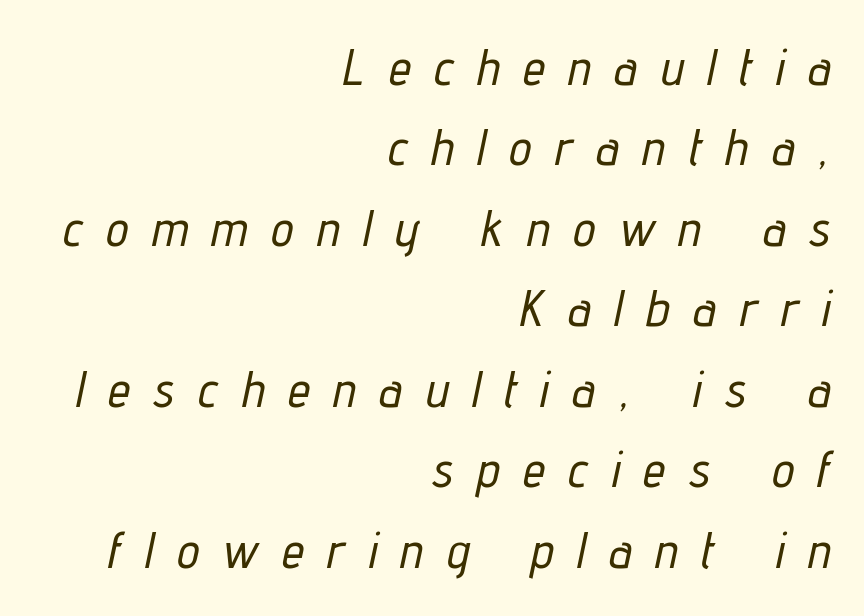
The image shows 50 px condensed type, italic (leaning right); set right-aligned, normal line spacing (1.61x), unusually wide letter spacing (+0.48 em), not underlined; low stroke contrast and a medium x-height.
